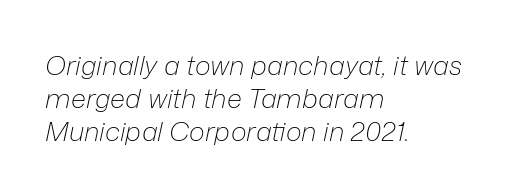
Q: Is the text bold? A: No.
Q: Is the text italic (slanted)? A: Yes, it leans right by about 12 degrees.
Q: Is the text underlined? A: No.
Q: How is the paragraph aligned? A: Left-aligned.
Q: Is the spacing between letters normal or unusually wide? A: Normal.
